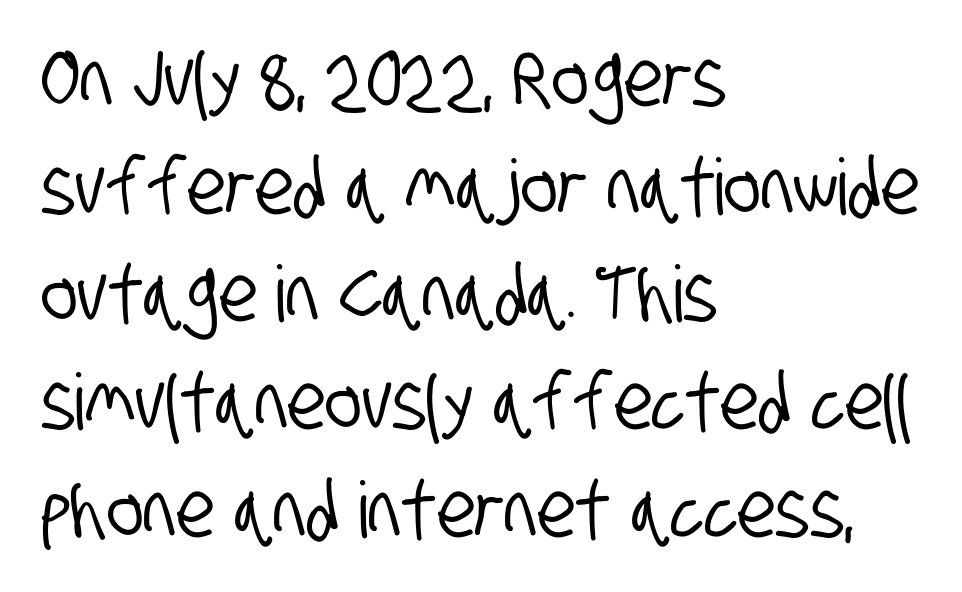
The image shows 78 px condensed sans-serif type; set left-aligned, normal line spacing (1.38x), normal letter spacing, not underlined; low stroke contrast and a large x-height.
